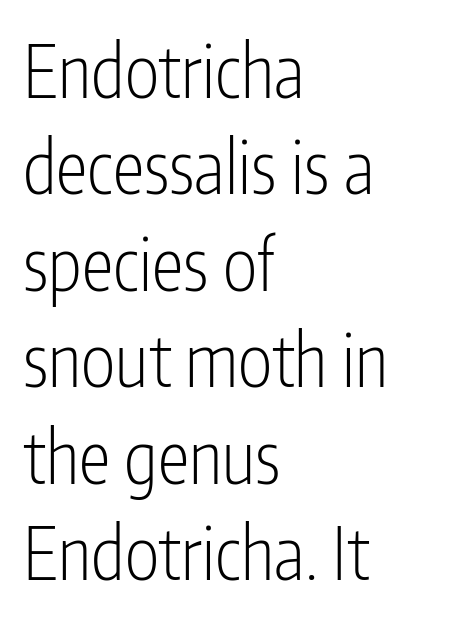
If you measured baseline to baseline, you'd find a middling distance. Characters follow at the spacing the type designer built in. A bare baseline throughout the passage. The axis of the letterforms is exactly vertical. The letters carry no serifs — their stems end cleanly without finishing strokes.
